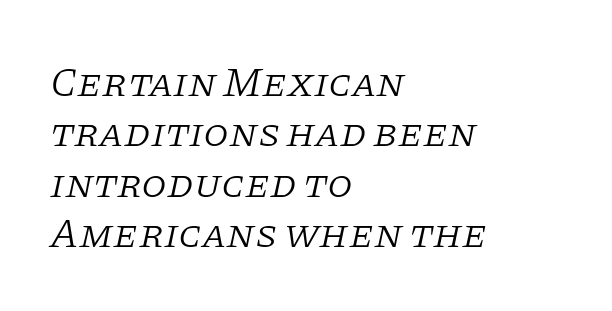
When letters slant like this, we call the style italic. The tracking reads as untouched default to a designer's eye. Vertical stems look standard width or narrower in stroke. A serif font was chosen for this passage. Is this a fixed-width face? No — the glyphs have proportional, varying widths.
